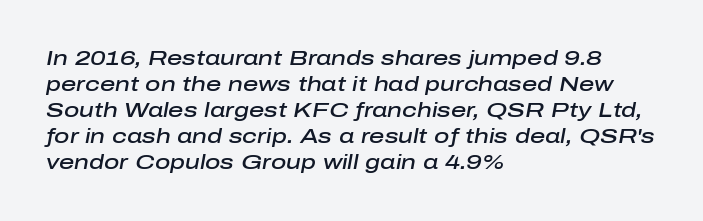
{"italic": "yes", "lean": "right", "slant_degrees": 10, "bold": "semi", "underline": "no", "align": "left", "line_spacing_ratio": 1.24, "letter_spacing": "normal", "letter_spacing_em": 0.0, "glyph_px": 21}
